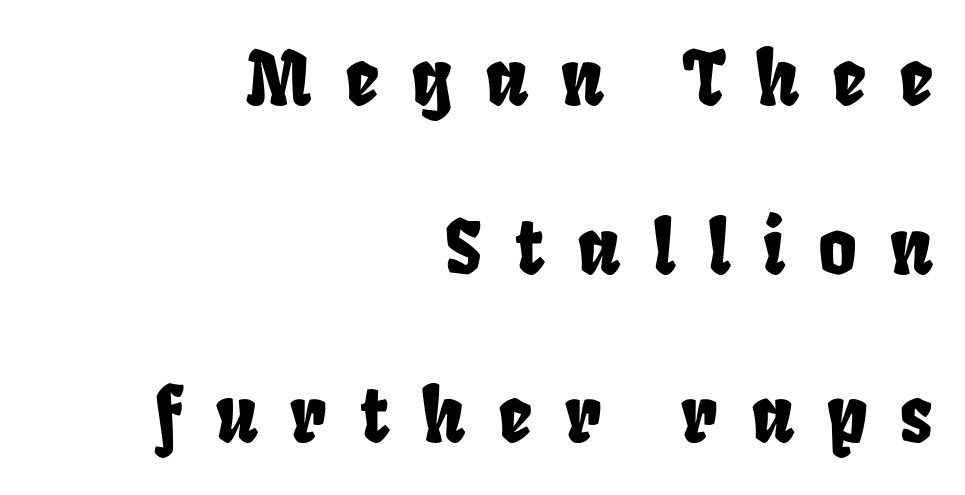
The image shows 74 px condensed sans-serif type; set right-aligned, loose line spacing (2.28x), unusually wide letter spacing (+0.44 em), not underlined; low stroke contrast and a large x-height.
